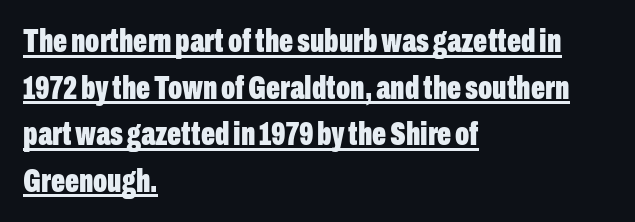
{"serif": "no", "italic": "no", "bold": "yes", "weight": "bold", "width": "condensed", "stroke_contrast": "low", "x_height": "medium", "monospaced": "no", "underline": "yes", "align": "left", "line_spacing": "normal", "line_spacing_ratio": 1.41, "letter_spacing": "normal", "letter_spacing_em": 0.0, "glyph_px": 33}
